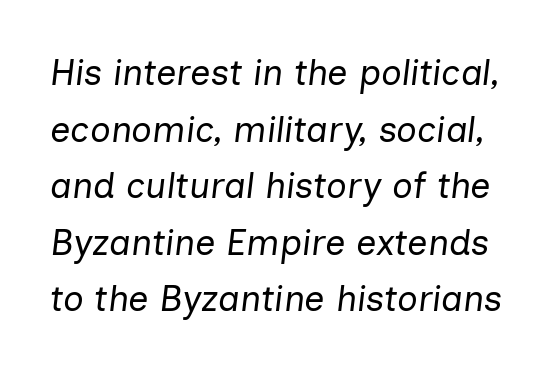
Q: Is the text bold? A: No.
Q: Is the text italic (slanted)? A: Yes, it leans right by about 7 degrees.
Q: Is the text underlined? A: No.
Q: Is the spacing between letters normal or unusually wide? A: Normal.
Q: Is the spacing between lines tight, normal or loose? A: Normal.
Q: Width (condensed, normal, or wide)? A: Normal.
Q: Stroke contrast? A: Low.
Q: x-height? A: Medium.
Q: Monospaced? A: No.
